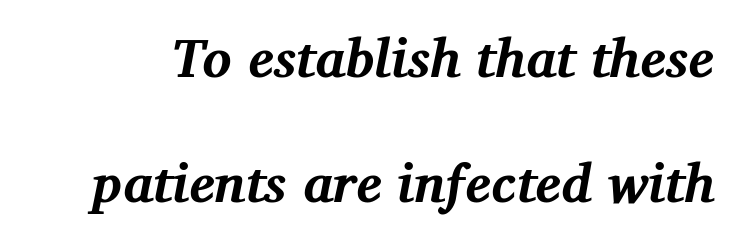
Q: Is the text bold? A: Yes.
Q: Is the text italic (slanted)? A: Yes, it leans right by about 11 degrees.
Q: Is the typeface a serif or a sans-serif typeface? A: Serif.
Q: Is the text underlined? A: No.
Q: Is the spacing between letters normal or unusually wide? A: Normal.
Q: Is the spacing between lines tight, normal or loose? A: Loose.
Q: Width (condensed, normal, or wide)? A: Normal.
Q: Stroke contrast? A: Medium.
Q: x-height? A: Medium.
Q: Monospaced? A: No.
